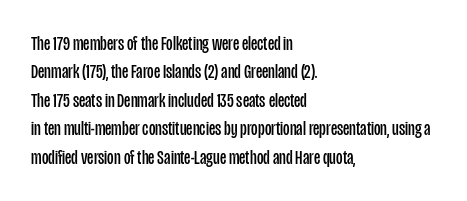
Q: Is the text bold? A: No.
Q: Is the text italic (slanted)? A: No, it is upright.
Q: Is the text underlined? A: No.
Q: How is the paragraph aligned? A: Left-aligned.
Q: Is the spacing between letters normal or unusually wide? A: Normal.
Q: Is the spacing between lines tight, normal or loose? A: Normal.
